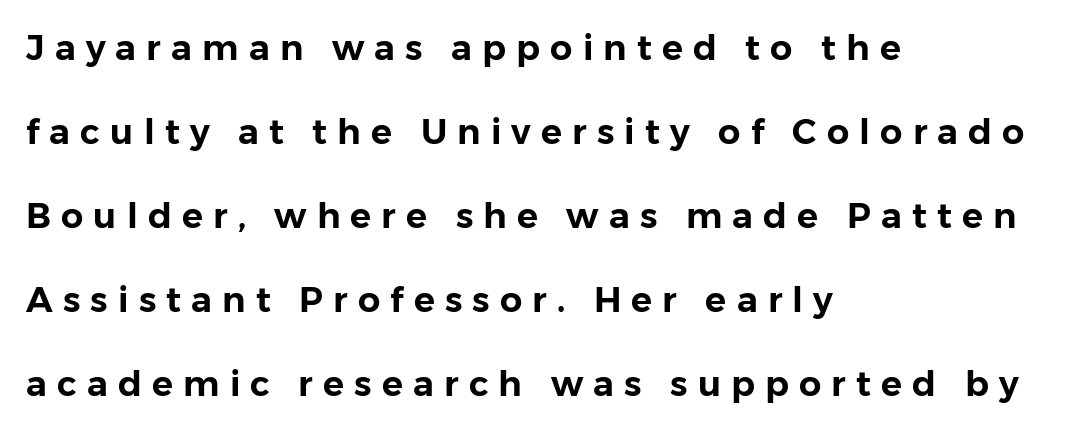
Q: Is the text italic (slanted)? A: No, it is upright.
Q: Is the typeface a serif or a sans-serif typeface? A: Sans-serif.
Q: Is the text underlined? A: No.
Q: How is the paragraph aligned? A: Left-aligned.
Q: Is the spacing between letters normal or unusually wide? A: Unusually wide.
Q: Is the spacing between lines tight, normal or loose? A: Loose.
Q: Width (condensed, normal, or wide)? A: Normal.
Q: Stroke contrast? A: Low.
Q: x-height? A: Medium.
Q: Monospaced? A: No.
